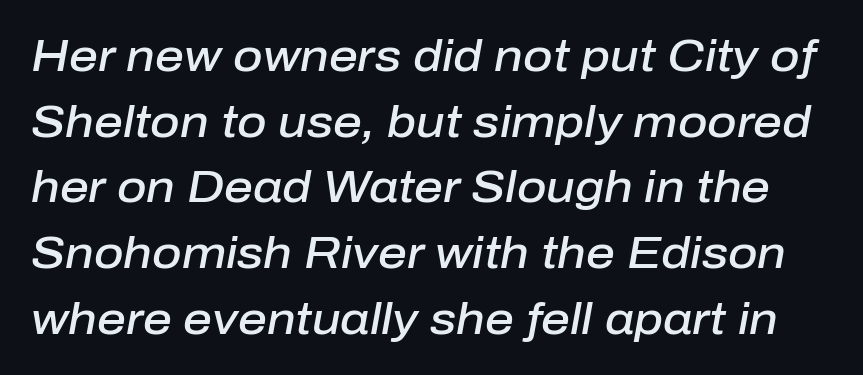
{"italic": "yes", "lean": "right", "slant_degrees": 10, "bold": "semi", "weight": "semibold", "width": "normal", "stroke_contrast": "low", "x_height": "medium", "monospaced": "no", "underline": "no", "line_spacing": "normal", "line_spacing_ratio": 1.46, "letter_spacing": "normal", "letter_spacing_em": 0.0, "glyph_px": 45}
